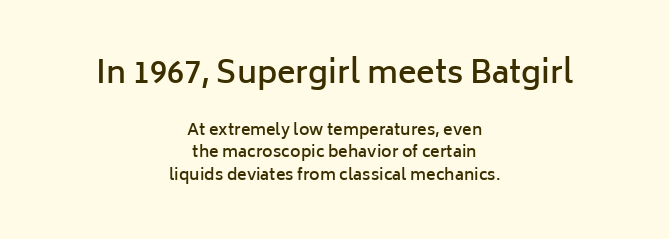
Letterform terminals end flat and unadorned throughout the passage. The words here are not underlined. Two sizes are in play, and the larger belongs to the first block. The vertical gap from one line to the next is medium.
